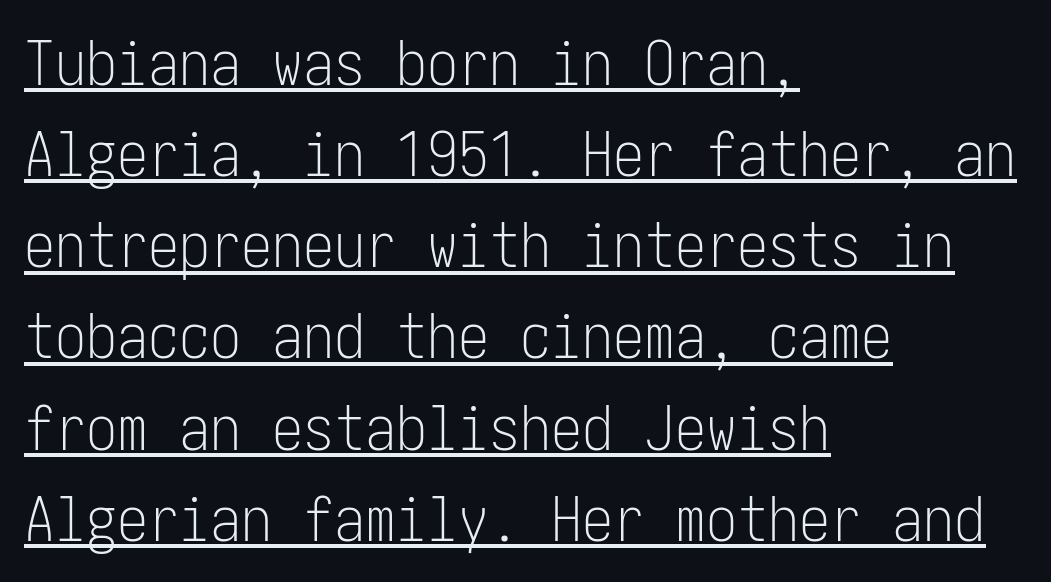
The image shows 62 px light, condensed sans-serif type, upright; set left-aligned, normal line spacing (1.47x), normal letter spacing, underlined; low stroke contrast and a medium x-height.
